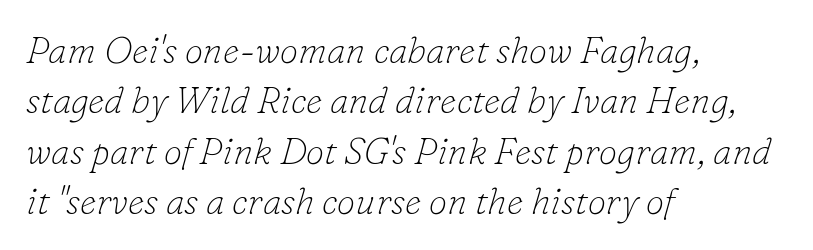
When letters slant like this, we call the style italic. Descenders are the only things crossing below the line. The rendering uses natural spacing where letterforms have individual widths. The type family on display is of the serif kind. These lines are set flush left with a ragged right edge. The passage shown stacks its lines at a standard gap.
